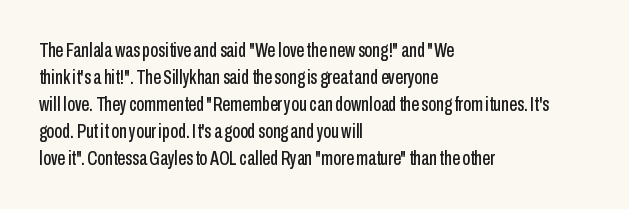
One-word summary of the alignment: left. The words here are not underlined. The passage shown stacks its lines at a standard gap. These lines were composed using upright roman letters.
